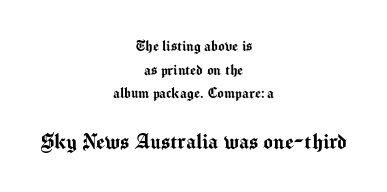
{"italic": "no", "underline": "no", "align": "center", "line_spacing": "normal", "line_spacing_ratio": 1.39, "letter_spacing": "normal", "letter_spacing_em": 0.0, "larger_block": "second", "size_ratio": 1.47, "glyph_px": 25}
